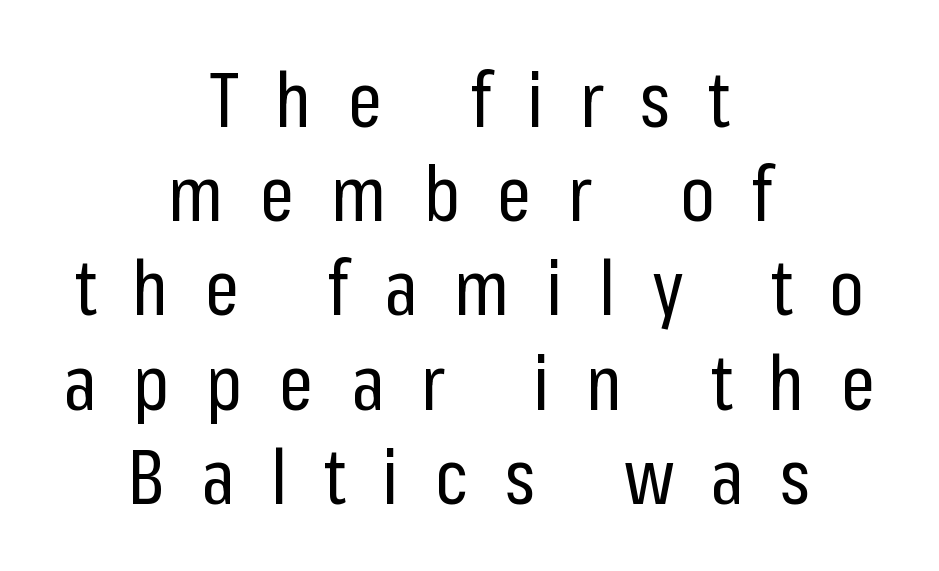
{"serif": "no", "italic": "no", "bold": "no", "weight": "regular", "width": "condensed", "stroke_contrast": "low", "x_height": "medium", "monospaced": "no", "underline": "no", "align": "center", "line_spacing_ratio": 1.24, "letter_spacing": "wide", "letter_spacing_em": 0.48, "glyph_px": 76}
